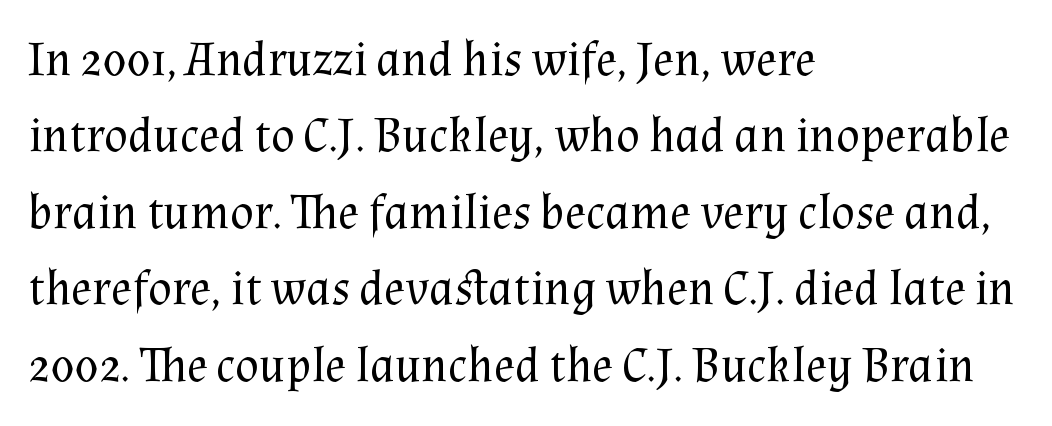
Q: Is the text bold? A: No.
Q: Is the text italic (slanted)? A: No, it is upright.
Q: Is the text underlined? A: No.
Q: How is the paragraph aligned? A: Left-aligned.
Q: Is the spacing between letters normal or unusually wide? A: Normal.
Q: Is the spacing between lines tight, normal or loose? A: Normal.
Q: Width (condensed, normal, or wide)? A: Normal.
Q: Stroke contrast? A: Medium.
Q: x-height? A: Medium.
Q: Monospaced? A: No.
